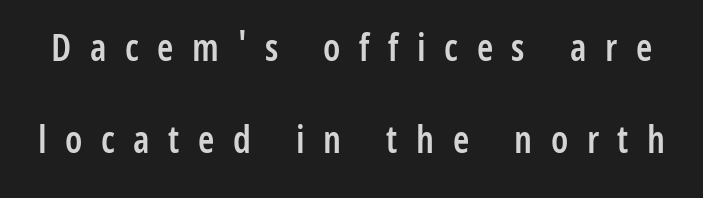
Words appear elongated and porous because spacing is wide. Regarding leading, the lines here are spaced well apart. Does the type have serifs? No, each stem ends abruptly. Quick note: underline off. The passage shown is typed in a proportional face where columns would drift.
